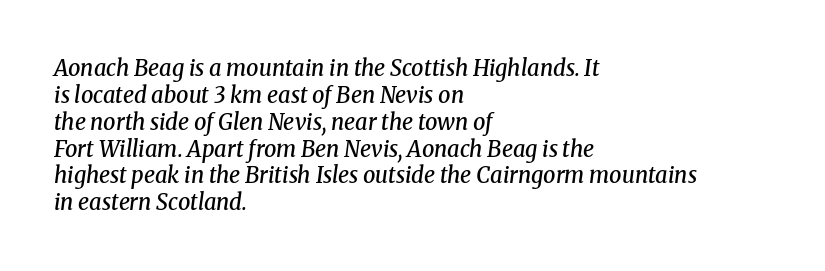
The image shows 22 px text type, italic (leaning right); set left-aligned, line spacing 1.22x, normal letter spacing, not underlined.
